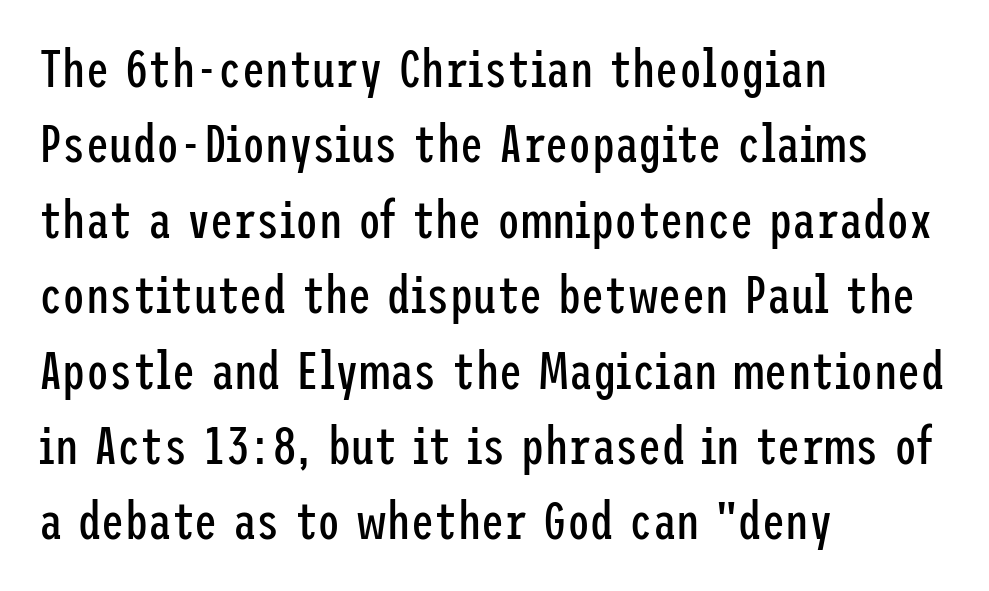
Successive baselines arrive at the customary interval. A sans-serif font was chosen for this passage. Italic: no, the glyphs are upright roman. A student would call this left alignment; a typographer would say flush left, rag right. Quick note: underline off. Short note: letters normally spaced.
